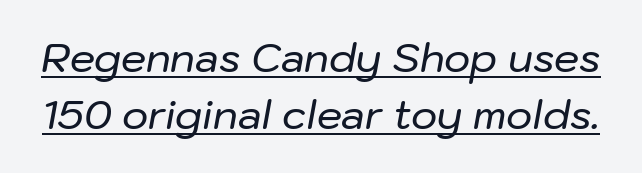
One glance says typical: line gaps are just what's usual. Underlining? Definitely there. A typesetter would mark this as italic. The letterforms sit shoulder to shoulder at normal distance. The letters advance in unequal steps, a hallmark of proportional type.
